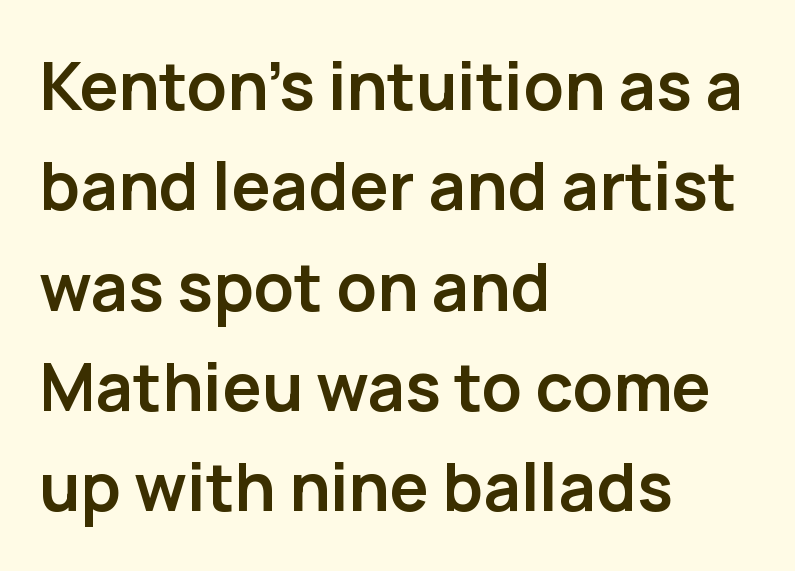
Q: Is the text bold? A: Yes.
Q: Is the text italic (slanted)? A: No, it is upright.
Q: Is the typeface a serif or a sans-serif typeface? A: Sans-serif.
Q: Is the text underlined? A: No.
Q: How is the paragraph aligned? A: Left-aligned.
Q: Is the spacing between letters normal or unusually wide? A: Normal.
Q: Is the spacing between lines tight, normal or loose? A: Normal.
Q: Width (condensed, normal, or wide)? A: Normal.
Q: Stroke contrast? A: Low.
Q: x-height? A: Medium.
Q: Monospaced? A: No.
